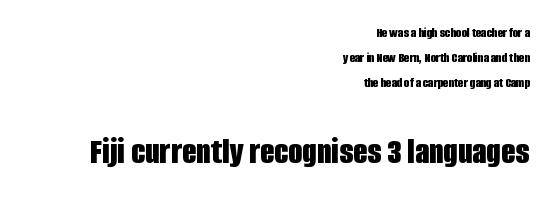
{"serif": "no", "italic": "no", "bold": "yes", "weight": "bold", "width": "condensed", "stroke_contrast": "low", "x_height": "large", "monospaced": "no", "underline": "no", "align": "right", "line_spacing_ratio": 1.79, "letter_spacing": "normal", "letter_spacing_em": 0.0, "larger_block": "second", "size_ratio": 2.64, "glyph_px": 37}
